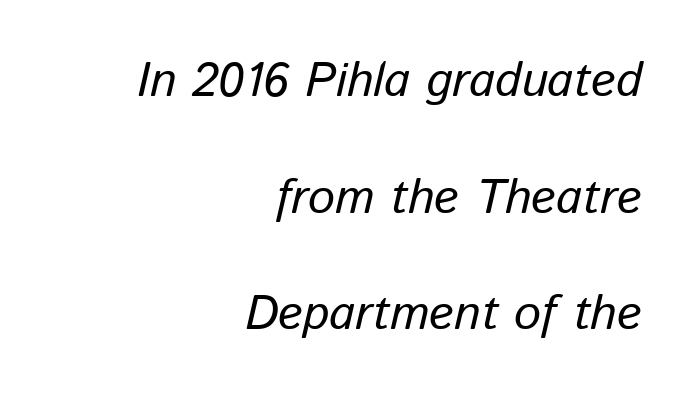
Q: Is the text bold? A: No.
Q: Is the text italic (slanted)? A: Yes, it leans right by about 13 degrees.
Q: Is the text underlined? A: No.
Q: How is the paragraph aligned? A: Right-aligned.
Q: Is the spacing between letters normal or unusually wide? A: Normal.
Q: Is the spacing between lines tight, normal or loose? A: Loose.
Q: Width (condensed, normal, or wide)? A: Normal.
Q: Stroke contrast? A: Low.
Q: x-height? A: Medium.
Q: Monospaced? A: No.
